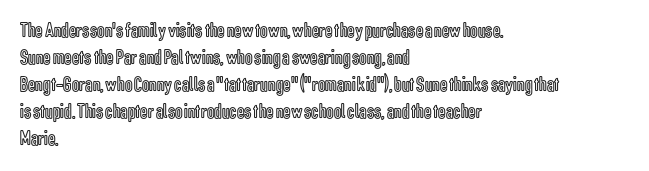
{"italic": "no", "underline": "no", "align": "left", "line_spacing": "normal", "line_spacing_ratio": 1.29, "letter_spacing": "normal", "letter_spacing_em": 0.0, "glyph_px": 21}
